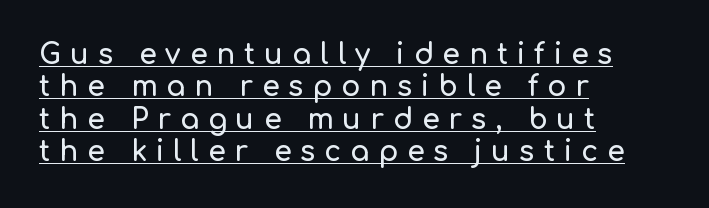
{"serif": "no", "italic": "no", "width": "normal", "stroke_contrast": "low", "x_height": "medium", "monospaced": "no", "underline": "yes", "align": "left", "line_spacing_ratio": 1.16, "letter_spacing": "wide", "letter_spacing_em": 0.32, "glyph_px": 28}
